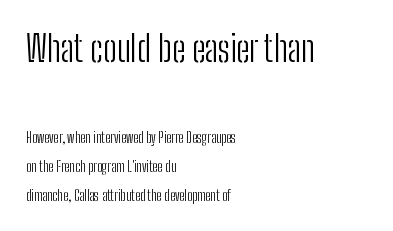
{"serif": "no", "italic": "no", "bold": "no", "weight": "light", "width": "condensed", "stroke_contrast": "low", "x_height": "medium", "monospaced": "no", "underline": "no", "align": "left", "line_spacing": "loose", "line_spacing_ratio": 2.07, "letter_spacing": "normal", "letter_spacing_em": 0.0, "larger_block": "first", "size_ratio": 2.57, "glyph_px": 36}
